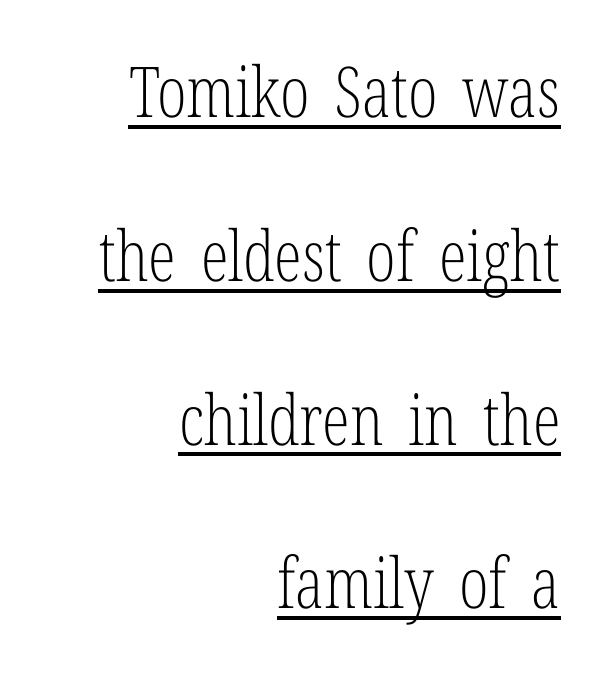
{"serif": "yes", "italic": "no", "bold": "no", "weight": "light", "width": "condensed", "stroke_contrast": "low", "x_height": "medium", "monospaced": "no", "underline": "yes", "align": "right", "line_spacing": "loose", "line_spacing_ratio": 2.34, "letter_spacing": "normal", "letter_spacing_em": 0.0, "glyph_px": 70}
